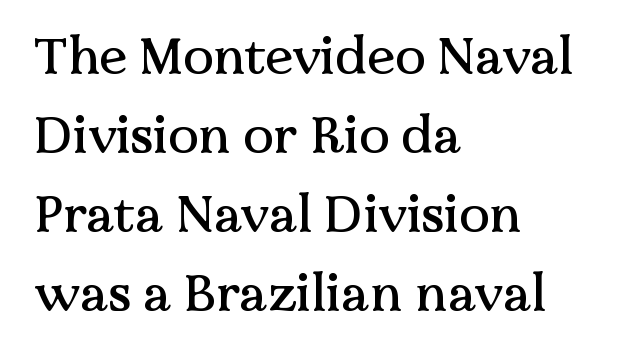
{"serif": "yes", "italic": "no", "width": "normal", "stroke_contrast": "medium", "x_height": "medium", "monospaced": "no", "underline": "no", "align": "left", "line_spacing": "normal", "line_spacing_ratio": 1.55, "letter_spacing": "normal", "letter_spacing_em": 0.0, "glyph_px": 51}
